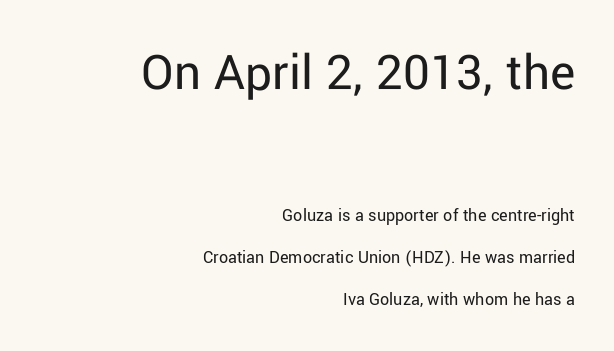
The image shows 53 px regular-weight sans-serif type, upright; set right-aligned, loose line spacing (2.32x), normal letter spacing, not underlined; the first (top) block is 2.94x larger; low stroke contrast and a medium x-height.
